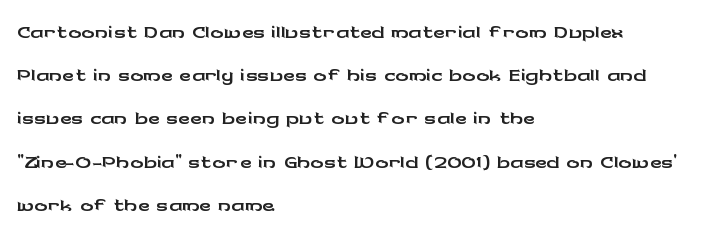
Q: Is the text italic (slanted)? A: No, it is upright.
Q: Is the typeface a serif or a sans-serif typeface? A: Sans-serif.
Q: Is the text underlined? A: No.
Q: How is the paragraph aligned? A: Left-aligned.
Q: Is the spacing between letters normal or unusually wide? A: Normal.
Q: Is the spacing between lines tight, normal or loose? A: Normal.
Q: Width (condensed, normal, or wide)? A: Wide.
Q: Stroke contrast? A: Low.
Q: x-height? A: Medium.
Q: Monospaced? A: No.
